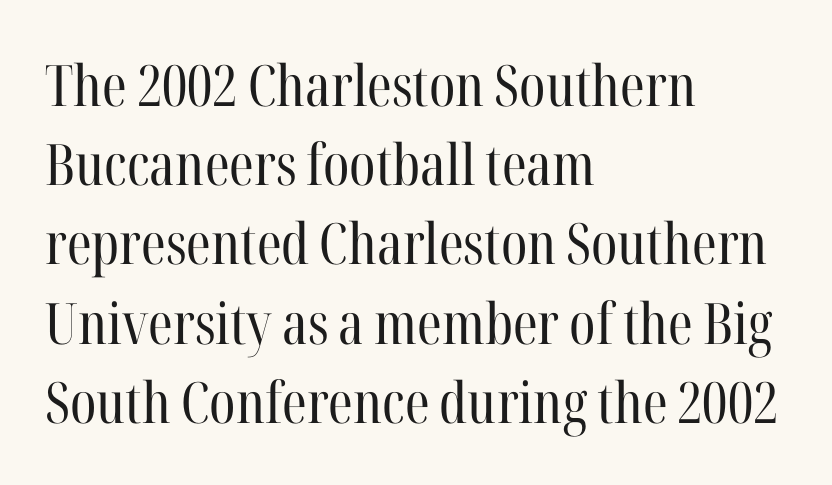
{"serif": "yes", "italic": "no", "bold": "no", "weight": "regular", "width": "condensed", "stroke_contrast": "high", "x_height": "medium", "monospaced": "no", "underline": "no", "align": "left", "line_spacing": "normal", "line_spacing_ratio": 1.39, "letter_spacing": "normal", "letter_spacing_em": 0.0, "glyph_px": 57}
